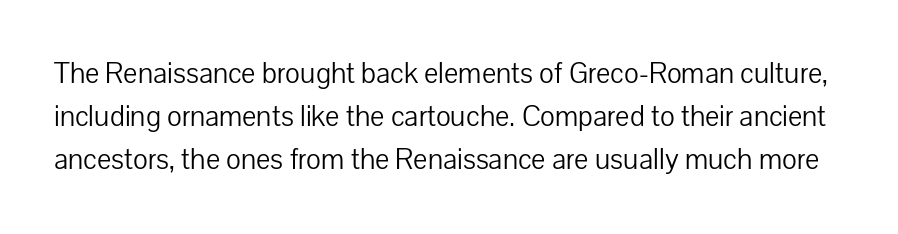
Do the characters align in a grid? No, the font is proportional. In terms of letterspacing, this is plain default setting. A typesetter would call this leading conventional body-copy spacing. Stroke mass is kept to a normal reading level or below. No feet cap the strokes, marking this as sans-serif type.
